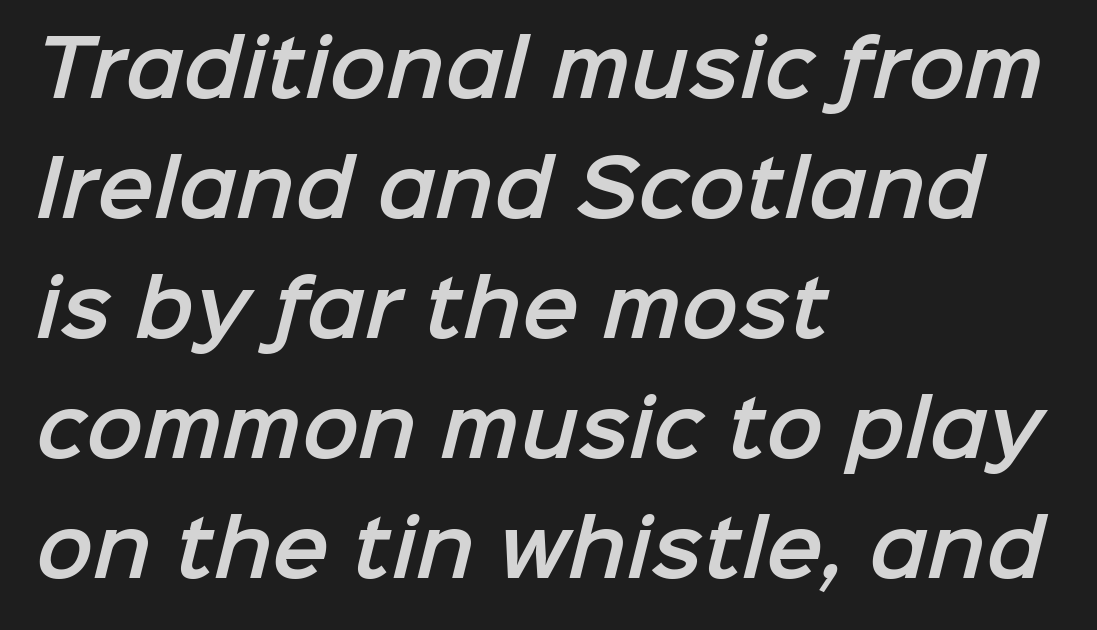
Does extra space separate the letters? No, they use regular spacing. Quick note: underline off. Where is the straight margin? On the left. You could not count columns in this text — the font is proportionally spaced. How would I describe the line gaps? Plain and ordinary. Does the type have serifs? No, each stem ends abruptly.
